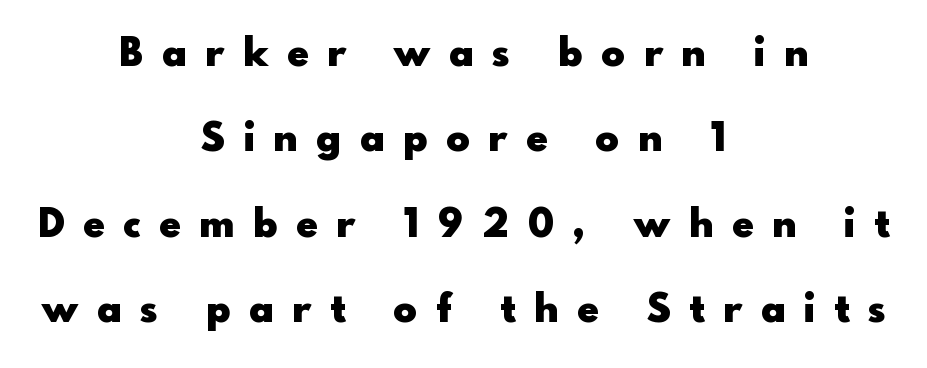
The image shows 39 px heavy sans-serif type, upright; set centered, loose line spacing (2.19x), unusually wide letter spacing (+0.49 em), not underlined; a small x-height.
